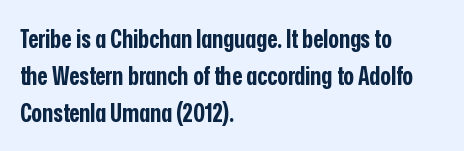
{"italic": "no", "bold": "yes", "underline": "no", "align": "left", "line_spacing": "normal", "line_spacing_ratio": 1.49, "letter_spacing": "normal", "letter_spacing_em": 0.0, "glyph_px": 25}
